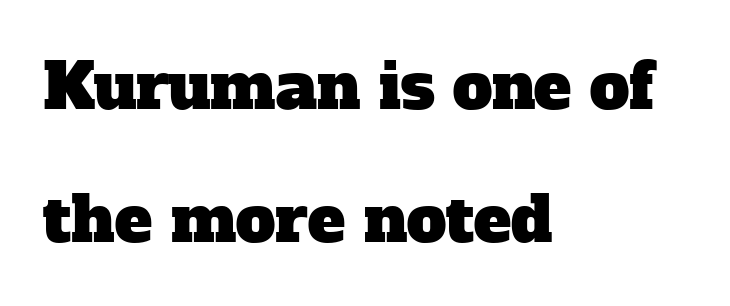
The image shows 63 px serif type; set left-aligned, loose line spacing (2.11x), normal letter spacing, not underlined; low stroke contrast and a medium x-height.
